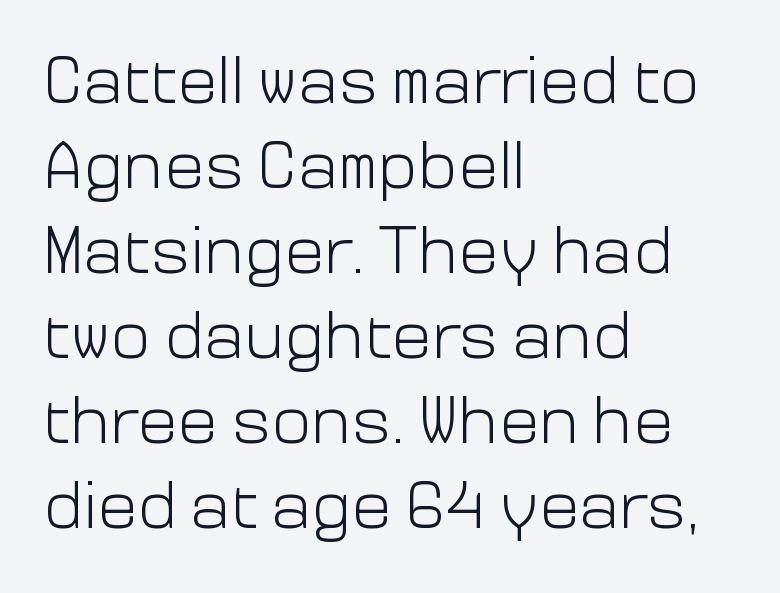
No extra tracking has been applied to these lines. Alignment: flush left. This is sans-serif lettering, the kind often seen on screens and signage. When letters stand straight like this, we call the style roman or upright. No extra ink here — the face is not bold.
